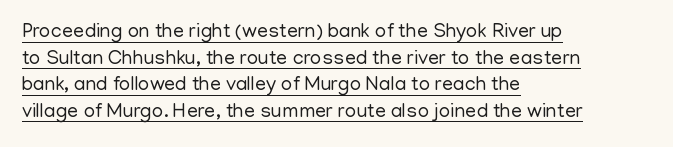
All the whitespace from short lines collects on the right. The strokes are not fattened; the text isn't bold. Line spacing here is normal. Tall strokes in this sample are plumb rather than angled. Every word sits above its own underline. Observe the ordinary spacing: letters are neighbours, not strangers.
